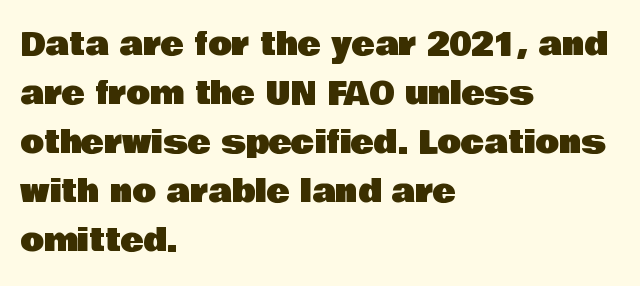
Q: Is the text italic (slanted)? A: No, it is upright.
Q: Is the typeface a serif or a sans-serif typeface? A: Sans-serif.
Q: Is the text underlined? A: No.
Q: How is the paragraph aligned? A: Left-aligned.
Q: Is the spacing between letters normal or unusually wide? A: Normal.
Q: Is the spacing between lines tight, normal or loose? A: Normal.
Q: Width (condensed, normal, or wide)? A: Normal.
Q: Stroke contrast? A: Low.
Q: x-height? A: Large.
Q: Monospaced? A: No.
